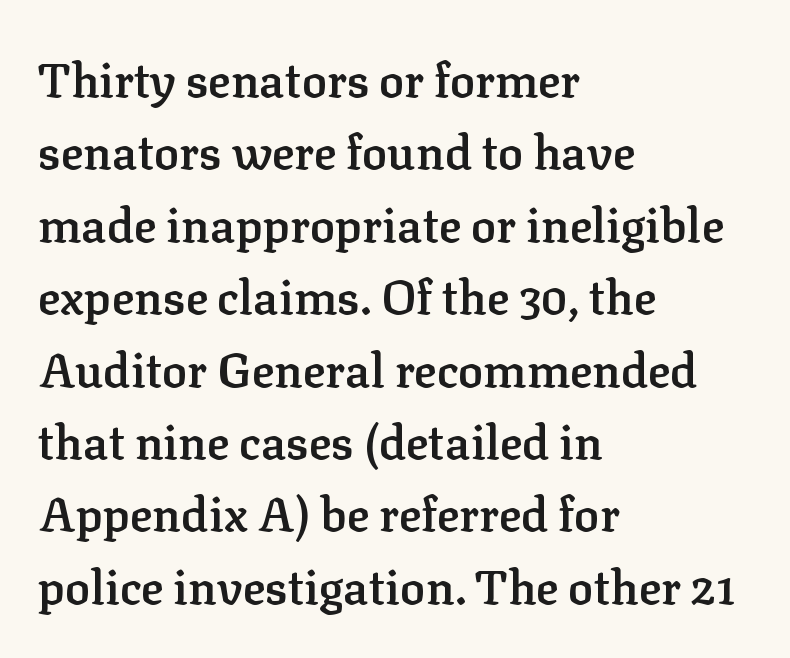
These lines are rendered in a variable-pitch font. This sample uses an upright cut, with every glyph sitting square on the baseline. The text was rendered using a seriffed face with decorative stroke endings. What weight is shown? A semibold, between regular and bold. Layout note: lines flush left.
